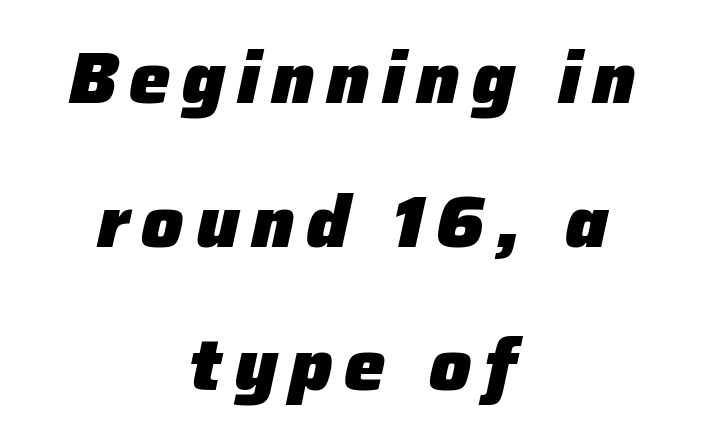
Leftover space on each line is divided equally before and after the words. This is heavy type, rendered in bold. The passage shown stacks its lines with a broad gap. Beneath every word, the page is bare.
